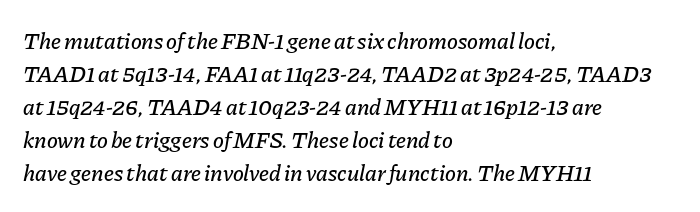
The image shows 23 px text type, italic (leaning right); set left-aligned, normal line spacing (1.43x), normal letter spacing, not underlined.
